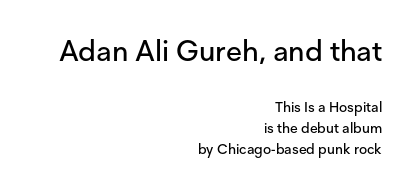
The image shows 29 px sans-serif type, upright; set right-aligned, normal line spacing (1.53x), normal letter spacing, not underlined; the first (top) block is 2.07x larger; low stroke contrast and a medium x-height.
